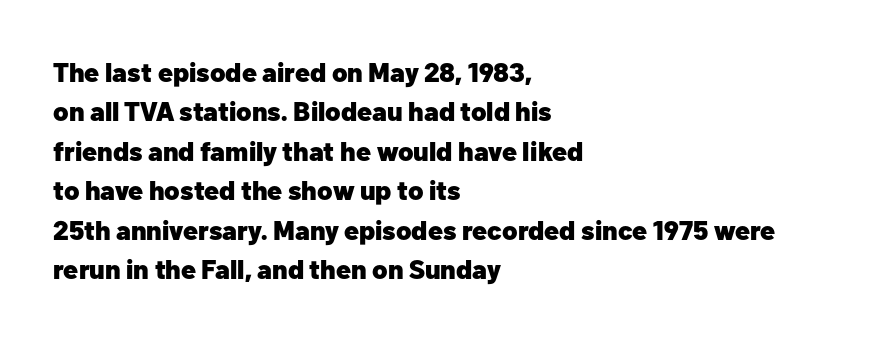
Q: Is the text bold? A: Yes.
Q: Is the text italic (slanted)? A: No, it is upright.
Q: Is the text underlined? A: No.
Q: How is the paragraph aligned? A: Left-aligned.
Q: Is the spacing between letters normal or unusually wide? A: Normal.
Q: Is the spacing between lines tight, normal or loose? A: Normal.
